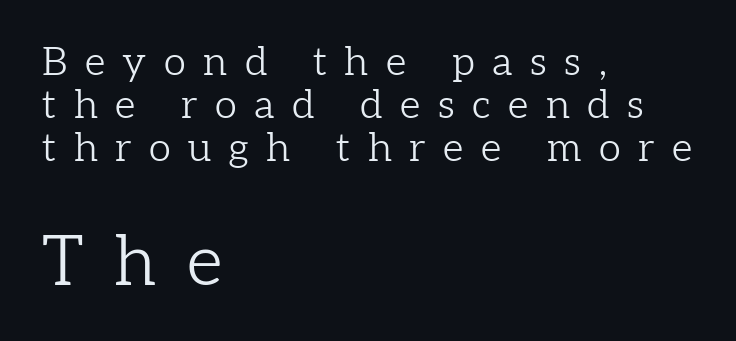
The image shows 70 px light serif type, upright; set left-aligned, tight line spacing (1.08x), unusually wide letter spacing (+0.44 em), not underlined; the second (bottom) block is 1.75x larger; low stroke contrast and a medium x-height.
